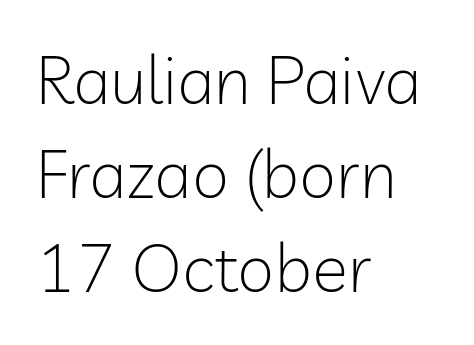
Heaviness? Minimal to ordinary, like unemphasized prose. Looks like regular typesetting: each glyph gets only the width it needs. The space directly below the letters is spotless. Each word holds together tightly as a unit, with standard inter-letter gaps. Look at the bottom of the vertical strokes: they stop flat, with no serifs. Regarding leading, the lines here are spaced in the standard way.
